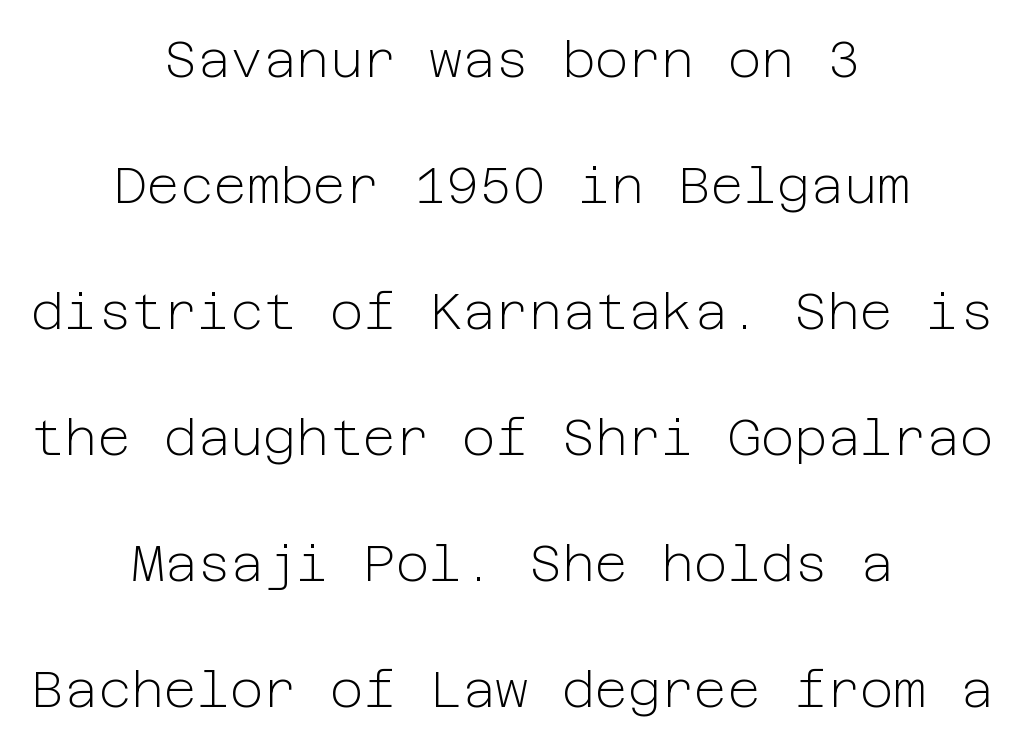
You could call the tracking neutral — neither tight nor loose. A roman cut, with each character standing at attention. Centered paragraph, ragged on both sides. Is the stroke heavy? The answer is a plain regular-or-lighter. The glyphs are unaccompanied by any horizontal stroke below them. This rendering employs a face without finishing strokes, i.e., a sans-serif.
